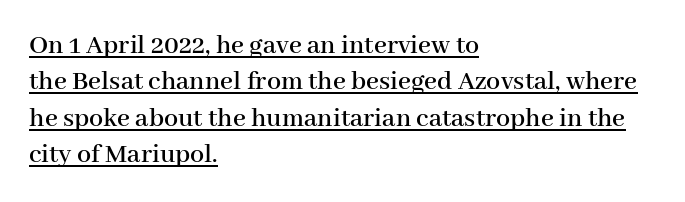
Q: Is the text italic (slanted)? A: No, it is upright.
Q: Is the typeface a serif or a sans-serif typeface? A: Serif.
Q: Is the text underlined? A: Yes.
Q: How is the paragraph aligned? A: Left-aligned.
Q: Is the spacing between letters normal or unusually wide? A: Normal.
Q: Is the spacing between lines tight, normal or loose? A: Normal.
Q: Width (condensed, normal, or wide)? A: Normal.
Q: Stroke contrast? A: High.
Q: x-height? A: Medium.
Q: Monospaced? A: No.
